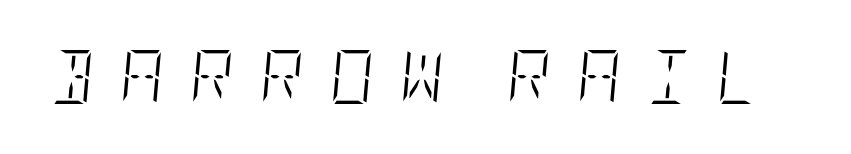
The image shows 54 px light, condensed type, italic (leaning right); set unusually wide letter spacing (+0.48 em), not underlined; low stroke contrast and a large x-height.
